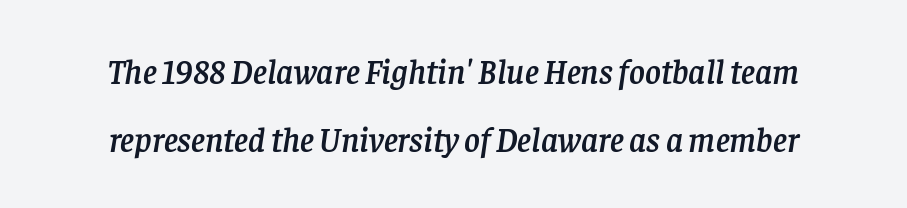
Q: Is the text italic (slanted)? A: Yes, it leans right by about 8 degrees.
Q: Is the typeface a serif or a sans-serif typeface? A: Serif.
Q: Is the text underlined? A: No.
Q: Is the spacing between letters normal or unusually wide? A: Normal.
Q: Is the spacing between lines tight, normal or loose? A: Loose.
Q: Width (condensed, normal, or wide)? A: Normal.
Q: Stroke contrast? A: Low.
Q: x-height? A: Large.
Q: Monospaced? A: No.
